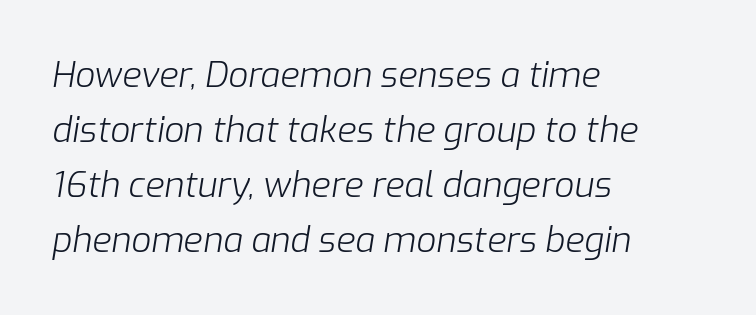
The paragraph shown leans on its left margin. The rendering keeps characters at their native spacing. This block has exactly the height ordinary leading produces. The foot of each line stays bare and open. Is the type heavy? It reads as light-to-regular instead.
